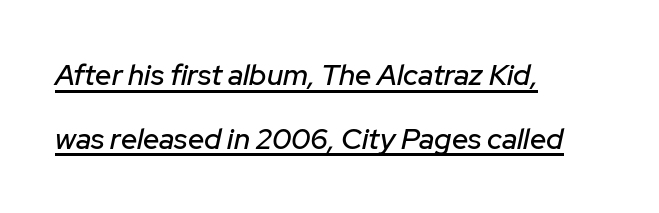
Q: Is the text italic (slanted)? A: Yes, it leans right by about 12 degrees.
Q: Is the text underlined? A: Yes.
Q: How is the paragraph aligned? A: Left-aligned.
Q: Is the spacing between letters normal or unusually wide? A: Normal.
Q: Is the spacing between lines tight, normal or loose? A: Loose.
Q: Width (condensed, normal, or wide)? A: Normal.
Q: Stroke contrast? A: Low.
Q: x-height? A: Medium.
Q: Monospaced? A: No.
